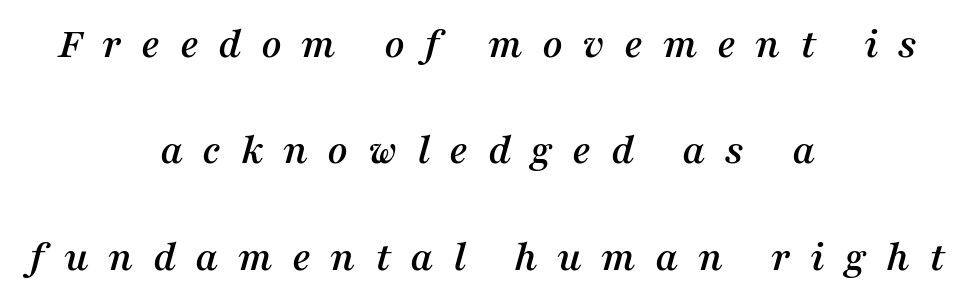
Anything drawn beneath the words? Only blank space. Characters follow at a spacing far wider than the type designer built in. Loosely led — the rows are spread out. Are there feet on the stems? There are — it's a serif.
